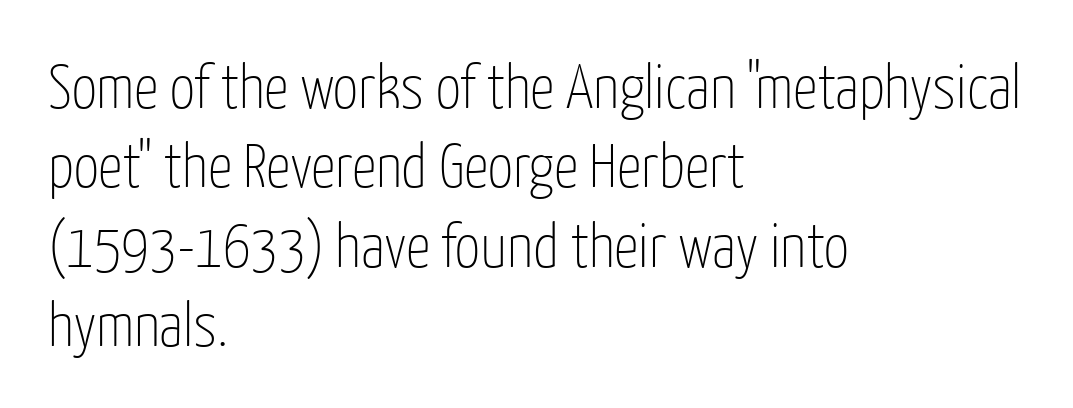
The image shows 62 px thin, condensed sans-serif type, upright; set left-aligned, normal line spacing (1.28x), normal letter spacing, not underlined; low stroke contrast and a medium x-height.
